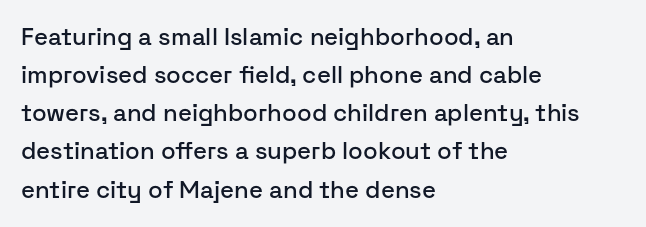
Q: Is the text italic (slanted)? A: No, it is upright.
Q: Is the text underlined? A: No.
Q: How is the paragraph aligned? A: Left-aligned.
Q: Is the spacing between letters normal or unusually wide? A: Normal.
Q: Is the spacing between lines tight, normal or loose? A: Normal.
